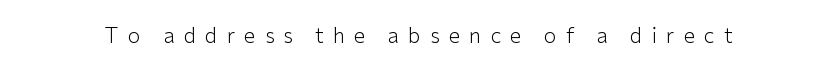
{"italic": "no", "bold": "no", "underline": "no", "letter_spacing": "wide", "letter_spacing_em": 0.43, "glyph_px": 21}
